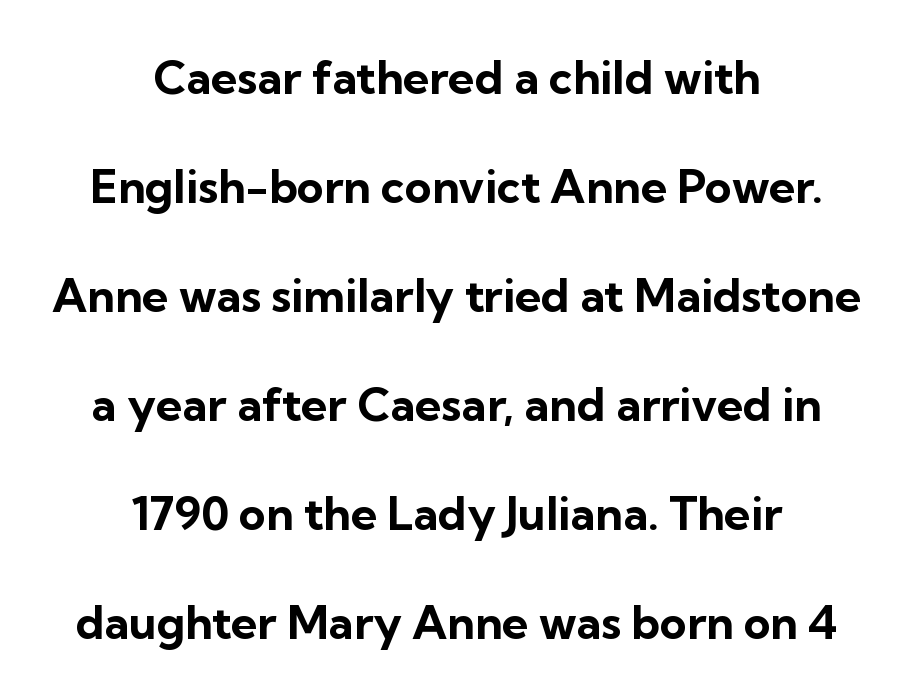
{"serif": "no", "italic": "no", "bold": "yes", "weight": "bold", "width": "normal", "stroke_contrast": "low", "x_height": "medium", "monospaced": "no", "underline": "no", "align": "center", "line_spacing": "loose", "line_spacing_ratio": 2.37, "letter_spacing": "normal", "letter_spacing_em": 0.0, "glyph_px": 46}
